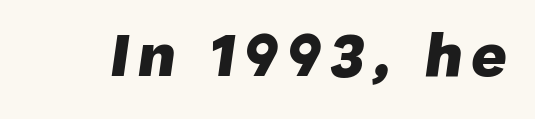
Q: Is the text bold? A: Yes.
Q: Is the text italic (slanted)? A: Yes, it leans right by about 8 degrees.
Q: Is the text underlined? A: No.
Q: Width (condensed, normal, or wide)? A: Normal.
Q: Stroke contrast? A: Low.
Q: x-height? A: Medium.
Q: Monospaced? A: No.
